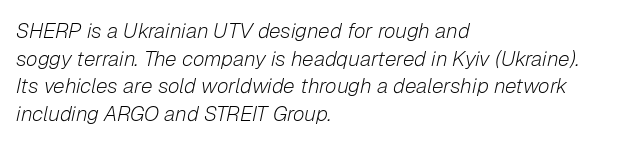
The paragraph shown leans on its left margin. Look at the tracking — it's just the regular setting, nothing added. Weight: not bold — regular or lighter. These lines were composed using italics.
